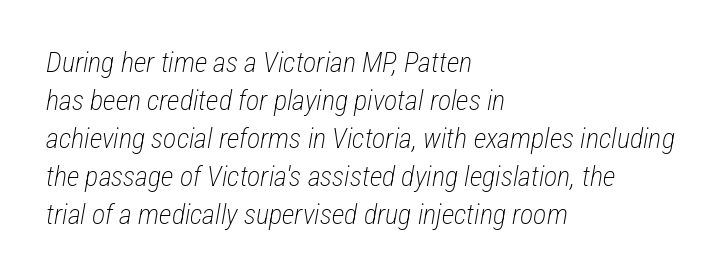
The image shows 28 px light, condensed type, italic (leaning right); set left-aligned, normal line spacing (1.36x), normal letter spacing, not underlined; low stroke contrast and a medium x-height.
